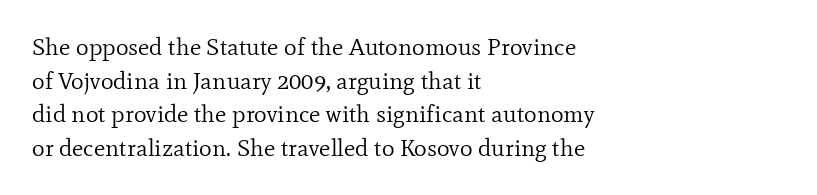
Does the copy run flush right? No — it runs flush left. Does extra space separate the letters? No, they use regular spacing. The letters look calm and open, with moderate or lighter stems. Beneath every word, the page is bare. Normally led — the rows are evenly, conventionally spaced.
